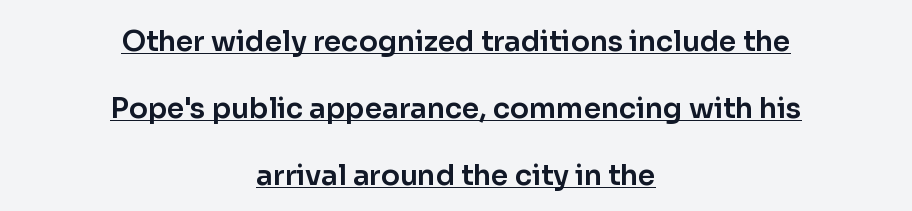
Q: Is the text italic (slanted)? A: No, it is upright.
Q: Is the typeface a serif or a sans-serif typeface? A: Sans-serif.
Q: Is the text underlined? A: Yes.
Q: How is the paragraph aligned? A: Centered.
Q: Is the spacing between letters normal or unusually wide? A: Normal.
Q: Is the spacing between lines tight, normal or loose? A: Loose.
Q: Width (condensed, normal, or wide)? A: Normal.
Q: Stroke contrast? A: Low.
Q: x-height? A: Medium.
Q: Monospaced? A: No.
